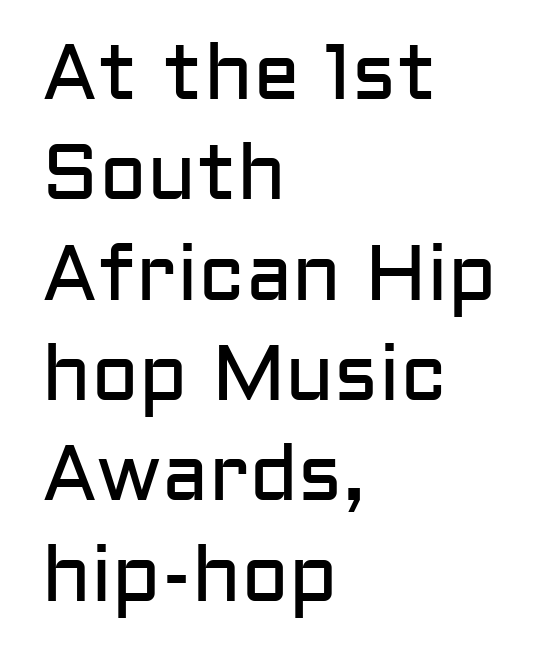
{"serif": "no", "italic": "no", "bold": "no", "weight": "regular", "width": "normal", "stroke_contrast": "low", "x_height": "medium", "monospaced": "no", "underline": "no", "align": "left", "line_spacing": "normal", "line_spacing_ratio": 1.27, "letter_spacing": "normal", "letter_spacing_em": 0.0, "glyph_px": 79}
